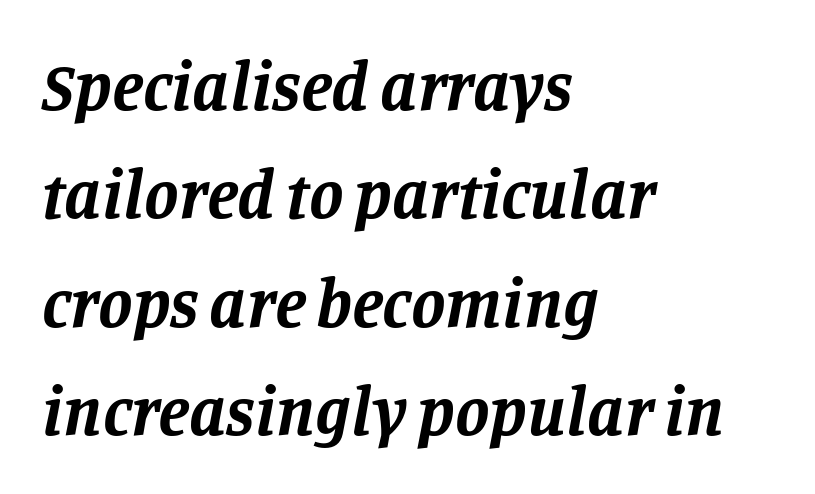
The image shows 69 px bold serif type, italic (leaning right); set left-aligned, normal line spacing (1.57x), normal letter spacing, not underlined; low stroke contrast and a large x-height.
